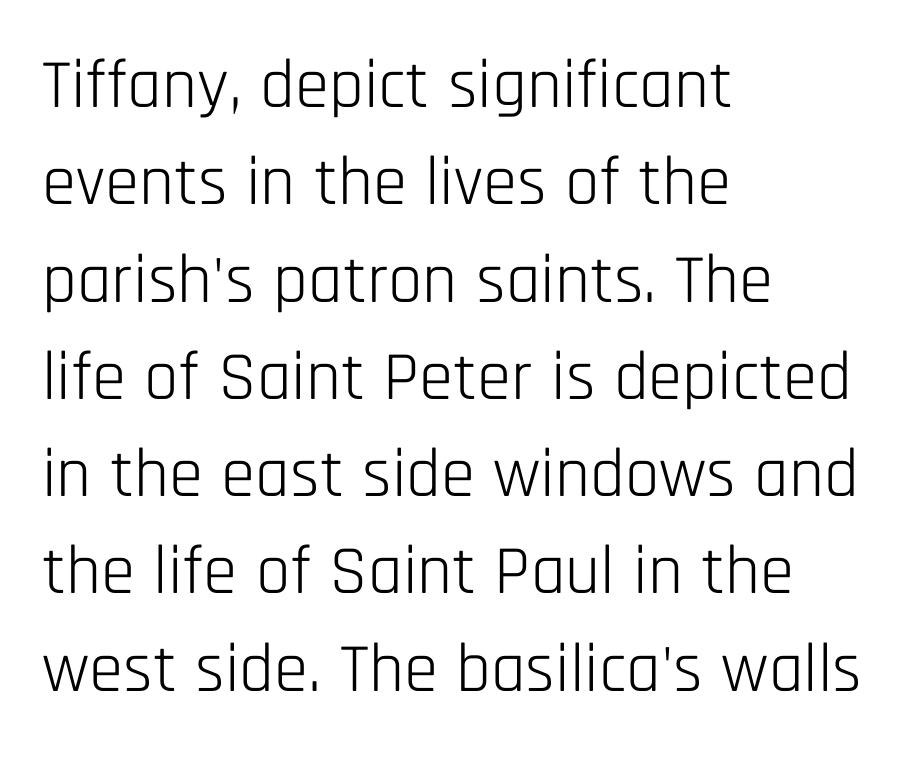
Q: Is the text bold? A: No.
Q: Is the text italic (slanted)? A: No, it is upright.
Q: Is the typeface a serif or a sans-serif typeface? A: Sans-serif.
Q: Is the text underlined? A: No.
Q: How is the paragraph aligned? A: Left-aligned.
Q: Is the spacing between letters normal or unusually wide? A: Normal.
Q: Is the spacing between lines tight, normal or loose? A: Normal.
Q: Width (condensed, normal, or wide)? A: Condensed.
Q: Stroke contrast? A: Low.
Q: x-height? A: Large.
Q: Monospaced? A: No.
